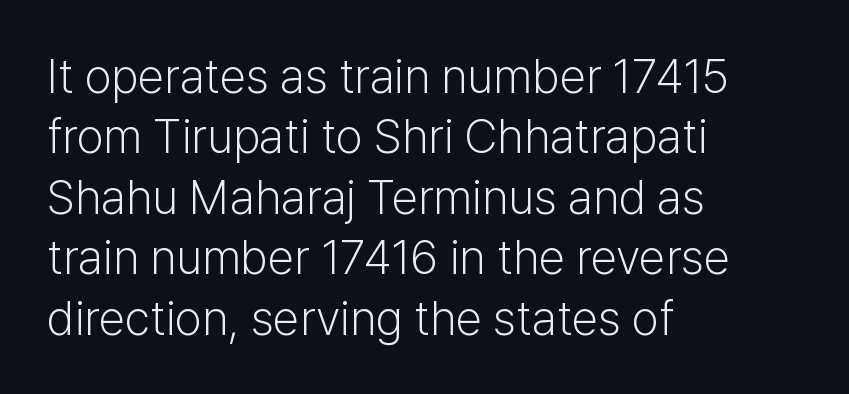
Each letter's strokes conclude bluntly, with no projecting serifs. Does extra space separate the letters? No, they use regular spacing. Bare-footed words on every line. Looks like regular typesetting: each glyph gets only the width it needs. All the whitespace from short lines collects on the right.
